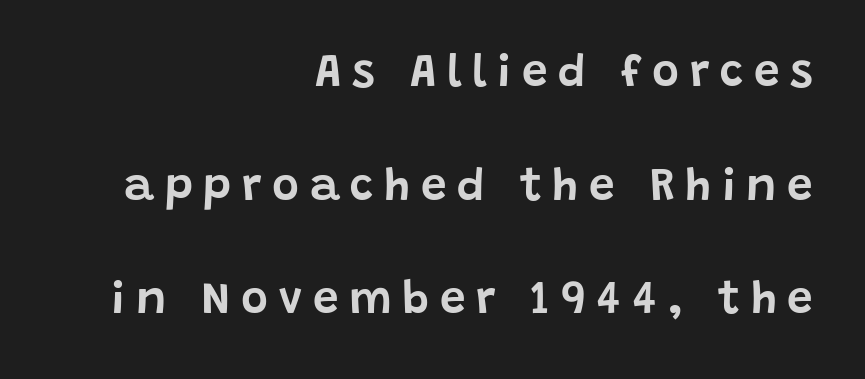
The image shows 46 px sans-serif type, upright; set right-aligned, loose line spacing (2.47x), unusually wide letter spacing (+0.23 em), not underlined; low stroke contrast and a large x-height.
